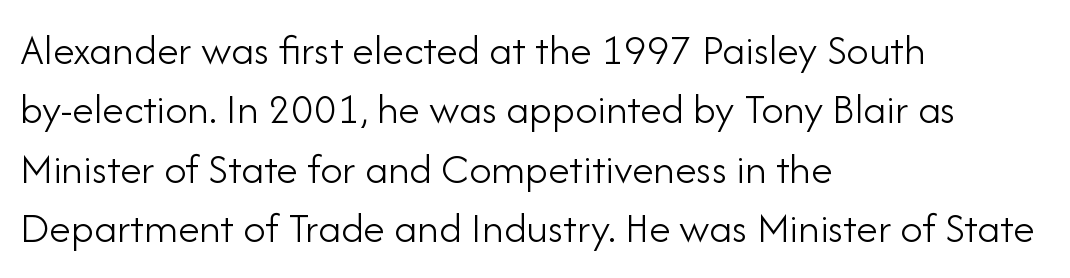
Q: Is the text bold? A: No.
Q: Is the text italic (slanted)? A: No, it is upright.
Q: Is the typeface a serif or a sans-serif typeface? A: Sans-serif.
Q: Is the text underlined? A: No.
Q: How is the paragraph aligned? A: Left-aligned.
Q: Is the spacing between letters normal or unusually wide? A: Normal.
Q: Is the spacing between lines tight, normal or loose? A: Normal.
Q: Width (condensed, normal, or wide)? A: Normal.
Q: Stroke contrast? A: Low.
Q: x-height? A: Small.
Q: Monospaced? A: No.
